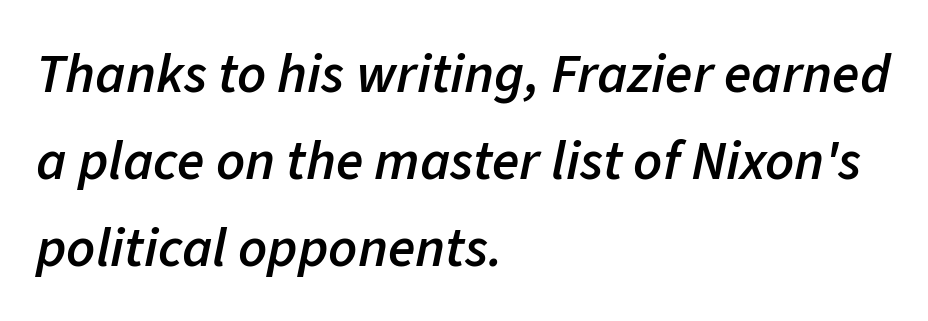
{"italic": "yes", "lean": "right", "slant_degrees": 11, "bold": "semi", "weight": "semibold", "width": "normal", "stroke_contrast": "low", "x_height": "medium", "monospaced": "no", "underline": "no", "align": "left", "line_spacing": "normal", "line_spacing_ratio": 1.55, "letter_spacing": "normal", "letter_spacing_em": 0.0, "glyph_px": 56}
